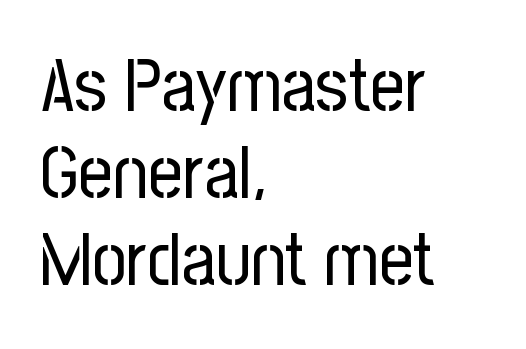
Q: Is the text bold? A: No.
Q: Is the text italic (slanted)? A: No, it is upright.
Q: Is the typeface a serif or a sans-serif typeface? A: Sans-serif.
Q: Is the text underlined? A: No.
Q: How is the paragraph aligned? A: Left-aligned.
Q: Is the spacing between letters normal or unusually wide? A: Normal.
Q: Width (condensed, normal, or wide)? A: Condensed.
Q: Stroke contrast? A: Low.
Q: x-height? A: Medium.
Q: Monospaced? A: No.
